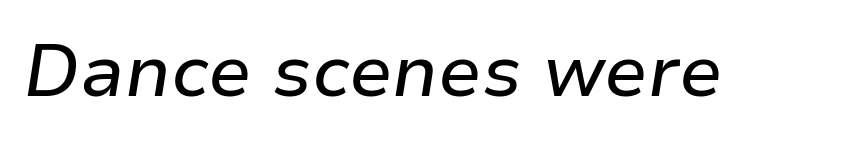
The line texture is even and compact thanks to regular tracking. Do the characters align in a grid? No, the font is proportional. The space directly below the letters is spotless. The glyphs look as if they've been sheared to an angle.
